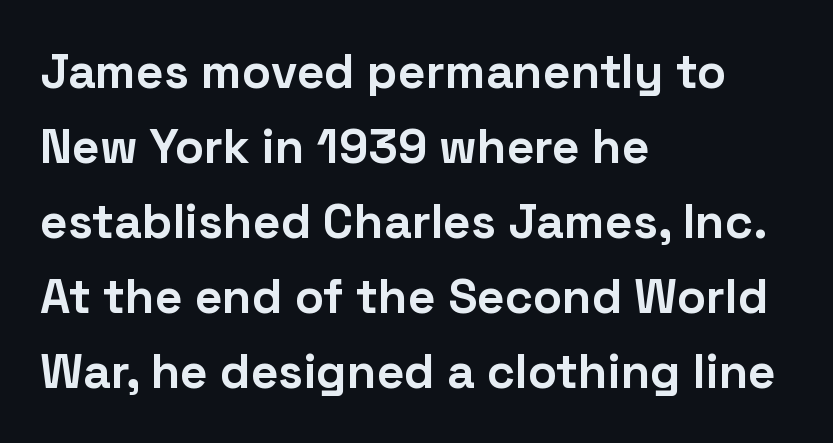
The image shows 48 px bold sans-serif type, upright; set left-aligned, normal line spacing (1.56x), normal letter spacing, not underlined; low stroke contrast and a medium x-height.
